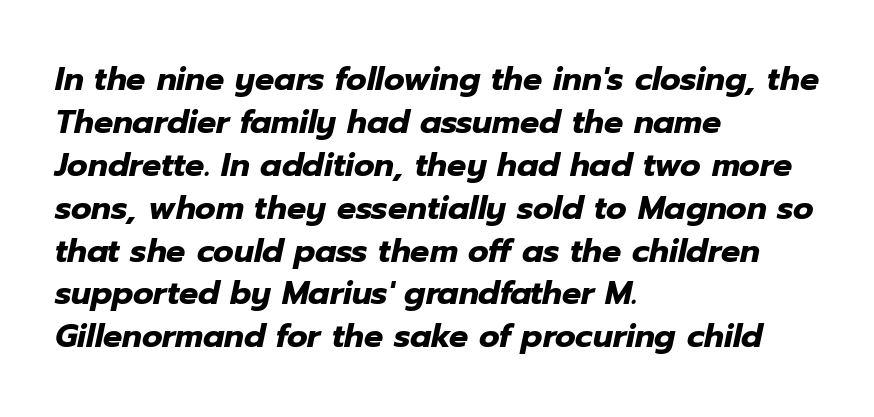
Line beginnings align vertically; line endings do not. Note the varied advance widths — an 'i' is clearly narrower than an 'm'. On the weight axis this lands at bold, roughly 700. The rendering uses a moderate line-height, typical for paragraphs.
